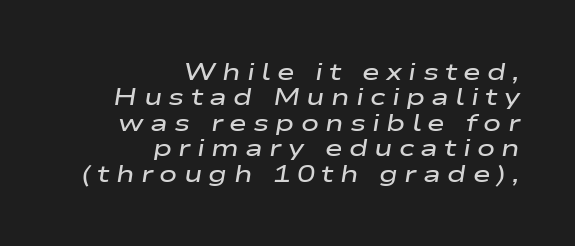
The vertical gap from one line to the next is small. Look at the tracking — it's clearly loosened, letters drifting apart. The glyphs look as if they've been sheared to an angle. Bold? Not quite — semibold, heavier than regular but stopping short.
